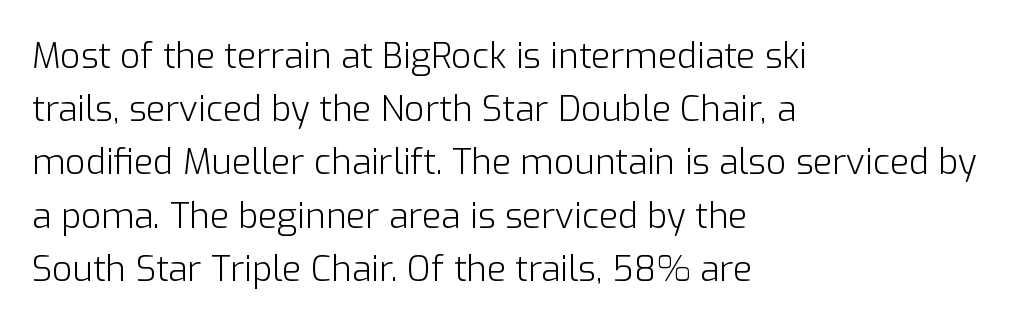
{"serif": "no", "italic": "no", "bold": "no", "weight": "light", "width": "normal", "stroke_contrast": "low", "x_height": "medium", "monospaced": "no", "underline": "no", "align": "left", "line_spacing": "normal", "line_spacing_ratio": 1.52, "letter_spacing": "normal", "letter_spacing_em": 0.0, "glyph_px": 35}
